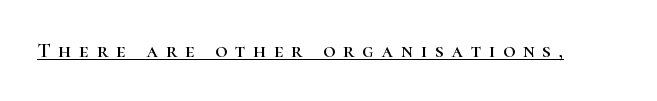
The image shows 21 px text type, upright; set unusually wide letter spacing (+0.37 em), underlined.
